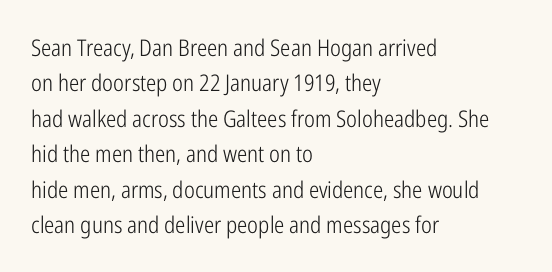
{"italic": "no", "bold": "no", "underline": "no", "align": "left", "line_spacing": "normal", "line_spacing_ratio": 1.54, "letter_spacing": "normal", "letter_spacing_em": 0.0, "glyph_px": 23}
